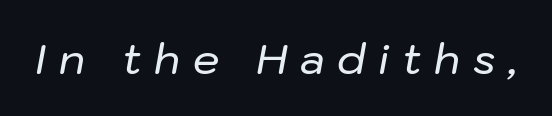
Spacing verdict: proportional, widths tailored to each character. Underline: absent. Here the glyphs are tracked loosely, breaking word shapes into spaced letters. The specimen reads as italic at a glance.
